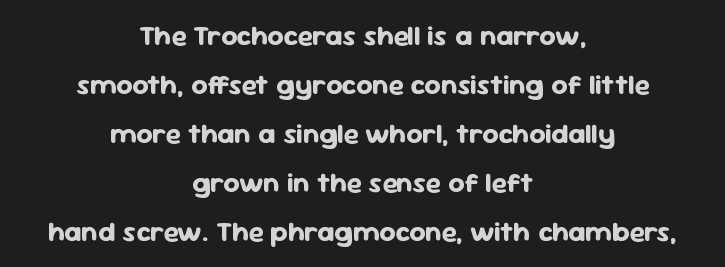
The image shows 28 px bold sans-serif type, upright; set centered, line spacing 1.75x, normal letter spacing, not underlined; low stroke contrast and a medium x-height.
